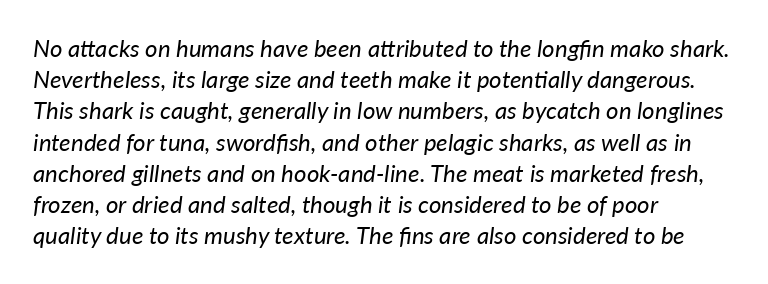
{"italic": "yes", "lean": "right", "slant_degrees": 7, "bold": "no", "underline": "no", "align": "left", "line_spacing": "normal", "line_spacing_ratio": 1.3, "letter_spacing": "normal", "letter_spacing_em": 0.0, "glyph_px": 24}
